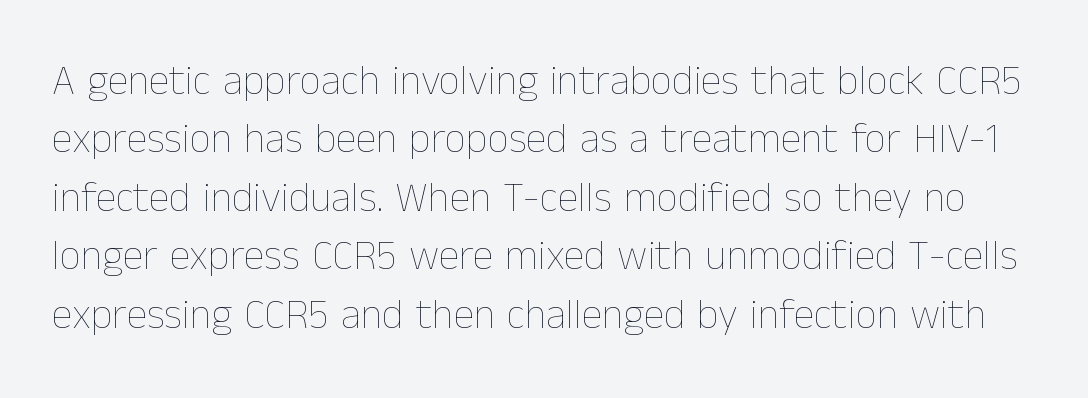
{"italic": "no", "bold": "no", "weight": "thin", "width": "normal", "stroke_contrast": "low", "x_height": "medium", "monospaced": "no", "underline": "no", "line_spacing": "normal", "line_spacing_ratio": 1.39, "letter_spacing": "normal", "letter_spacing_em": 0.0, "glyph_px": 42}
